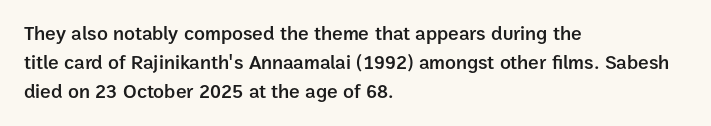
The image shows 20 px text type, upright; set left-aligned, normal line spacing (1.44x), normal letter spacing, not underlined.
